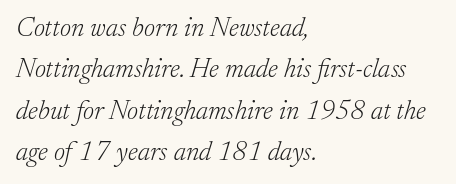
Q: Is the text bold? A: No.
Q: Is the text italic (slanted)? A: Yes, it leans right by about 17 degrees.
Q: Is the text underlined? A: No.
Q: How is the paragraph aligned? A: Left-aligned.
Q: Is the spacing between letters normal or unusually wide? A: Normal.
Q: Is the spacing between lines tight, normal or loose? A: Normal.
